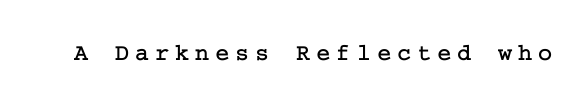
The image shows 24 px text type, upright; set unusually wide letter spacing (+0.25 em), not underlined.
